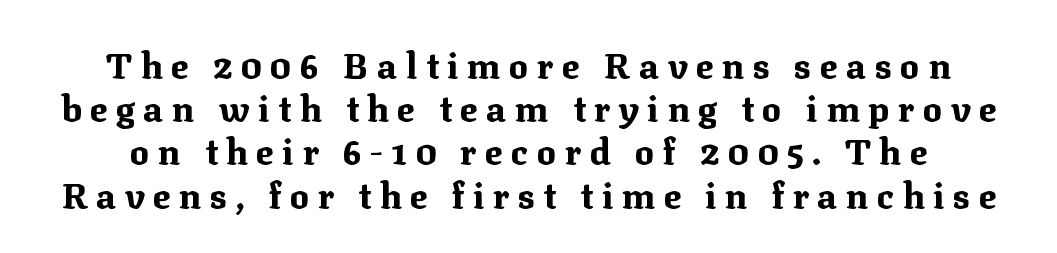
{"serif": "yes", "italic": "no", "bold": "yes", "weight": "bold", "width": "normal", "stroke_contrast": "medium", "x_height": "medium", "monospaced": "no", "underline": "no", "line_spacing_ratio": 1.2, "letter_spacing": "wide", "letter_spacing_em": 0.24, "glyph_px": 36}
